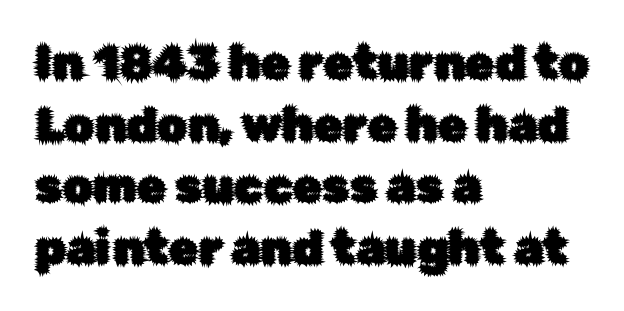
Q: Is the text italic (slanted)? A: No, it is upright.
Q: Is the typeface a serif or a sans-serif typeface? A: Sans-serif.
Q: Is the text underlined? A: No.
Q: How is the paragraph aligned? A: Left-aligned.
Q: Is the spacing between letters normal or unusually wide? A: Normal.
Q: Is the spacing between lines tight, normal or loose? A: Normal.
Q: Width (condensed, normal, or wide)? A: Normal.
Q: Stroke contrast? A: Low.
Q: x-height? A: Medium.
Q: Monospaced? A: No.
